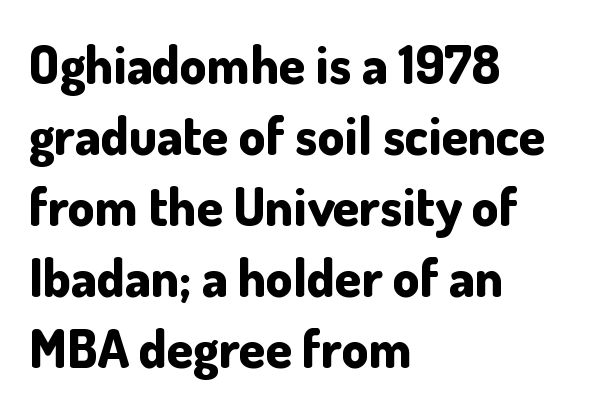
{"serif": "no", "italic": "no", "bold": "yes", "weight": "bold", "width": "normal", "stroke_contrast": "low", "x_height": "small", "monospaced": "no", "underline": "no", "align": "left", "line_spacing": "normal", "line_spacing_ratio": 1.34, "letter_spacing": "normal", "letter_spacing_em": 0.0, "glyph_px": 53}
